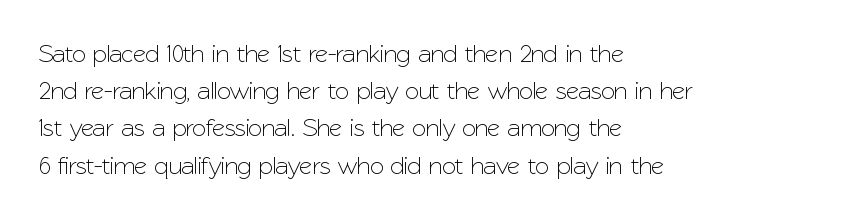
Q: Is the text italic (slanted)? A: No, it is upright.
Q: Is the text underlined? A: No.
Q: How is the paragraph aligned? A: Left-aligned.
Q: Is the spacing between letters normal or unusually wide? A: Normal.
Q: Is the spacing between lines tight, normal or loose? A: Normal.
